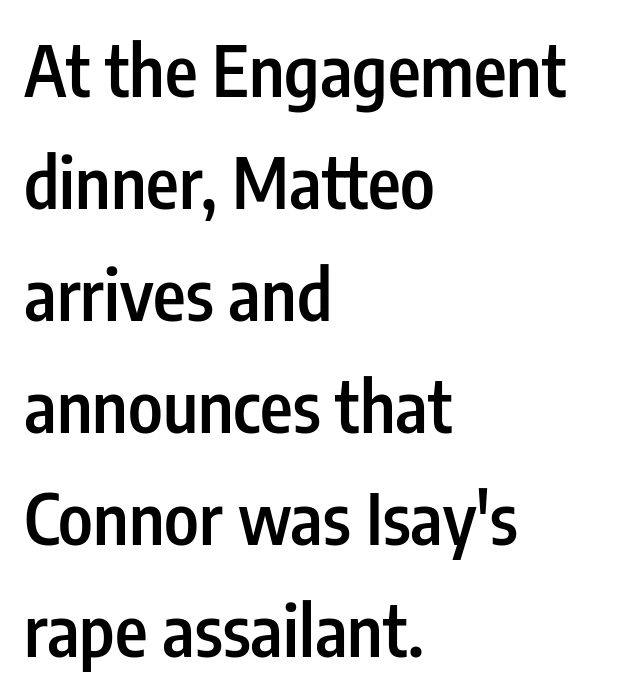
{"serif": "no", "italic": "no", "bold": "semi", "weight": "semibold", "width": "condensed", "stroke_contrast": "low", "x_height": "medium", "monospaced": "no", "underline": "no", "align": "left", "line_spacing": "normal", "line_spacing_ratio": 1.6, "letter_spacing": "normal", "letter_spacing_em": 0.0, "glyph_px": 70}
